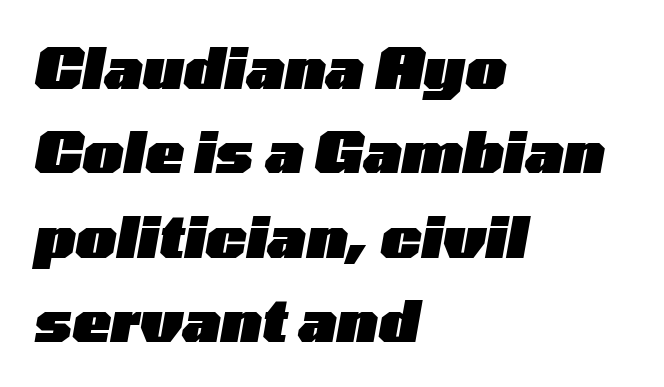
{"italic": "yes", "lean": "right", "slant_degrees": 10, "bold": "yes", "weight": "heavy", "width": "wide", "stroke_contrast": "low", "x_height": "medium", "monospaced": "no", "underline": "no", "align": "left", "line_spacing": "normal", "line_spacing_ratio": 1.48, "letter_spacing": "normal", "letter_spacing_em": 0.0, "glyph_px": 57}
